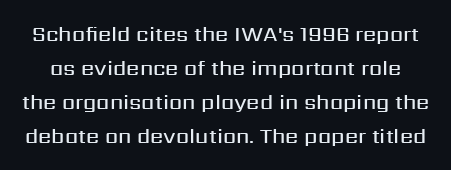
Q: Is the text bold? A: Semi-bold.
Q: Is the text italic (slanted)? A: No, it is upright.
Q: Is the text underlined? A: No.
Q: Is the spacing between letters normal or unusually wide? A: Normal.
Q: Is the spacing between lines tight, normal or loose? A: Normal.
